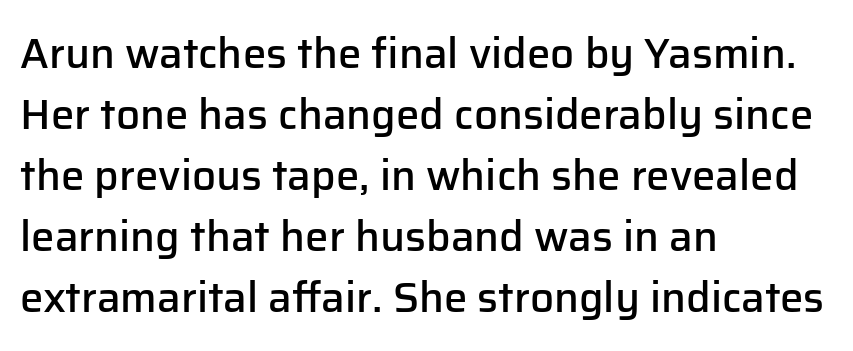
Q: Is the text bold? A: Semi-bold.
Q: Is the text italic (slanted)? A: No, it is upright.
Q: Is the typeface a serif or a sans-serif typeface? A: Sans-serif.
Q: Is the text underlined? A: No.
Q: How is the paragraph aligned? A: Left-aligned.
Q: Is the spacing between letters normal or unusually wide? A: Normal.
Q: Is the spacing between lines tight, normal or loose? A: Normal.
Q: Width (condensed, normal, or wide)? A: Normal.
Q: Stroke contrast? A: Low.
Q: x-height? A: Medium.
Q: Monospaced? A: No.
